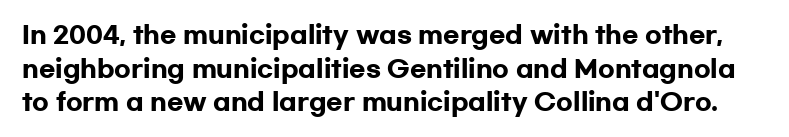
The image shows 24 px bold type, upright; set normal line spacing (1.4x), normal letter spacing, not underlined.
